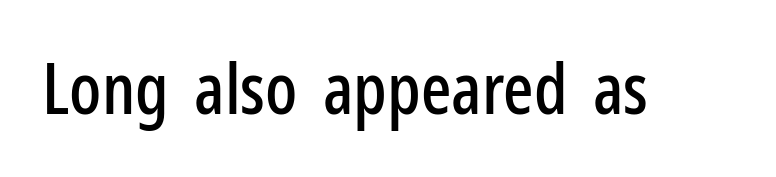
Q: Is the text italic (slanted)? A: No, it is upright.
Q: Is the typeface a serif or a sans-serif typeface? A: Sans-serif.
Q: Is the text underlined? A: No.
Q: Is the spacing between letters normal or unusually wide? A: Normal.
Q: Width (condensed, normal, or wide)? A: Condensed.
Q: Stroke contrast? A: Low.
Q: x-height? A: Medium.
Q: Monospaced? A: No.
